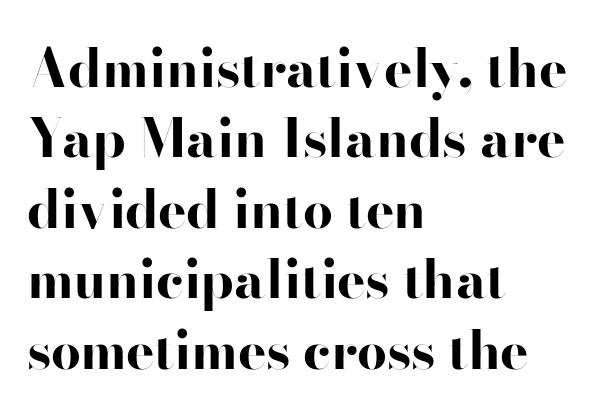
Short note: letters normally spaced. The foot of each line stays bare and open. On the weight axis this lands at bold, roughly 700. Is this a fixed-width face? No — the glyphs have proportional, varying widths.
